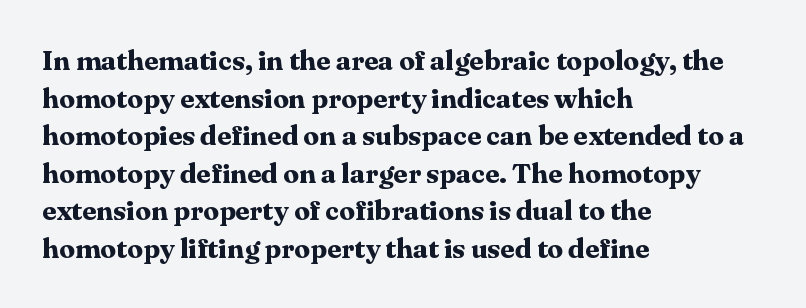
Q: Is the text bold? A: Yes.
Q: Is the text italic (slanted)? A: No, it is upright.
Q: Is the typeface a serif or a sans-serif typeface? A: Serif.
Q: Is the text underlined? A: No.
Q: How is the paragraph aligned? A: Left-aligned.
Q: Is the spacing between letters normal or unusually wide? A: Normal.
Q: Is the spacing between lines tight, normal or loose? A: Normal.
Q: Width (condensed, normal, or wide)? A: Normal.
Q: Stroke contrast? A: Medium.
Q: x-height? A: Medium.
Q: Monospaced? A: No.
